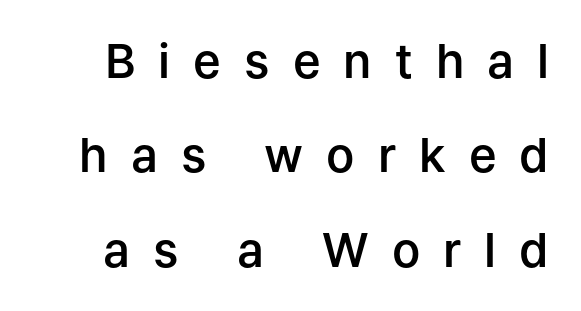
The image shows 47 px semibold sans-serif type, upright; set loose line spacing (2.01x), unusually wide letter spacing (+0.49 em), not underlined; low stroke contrast and a medium x-height.
